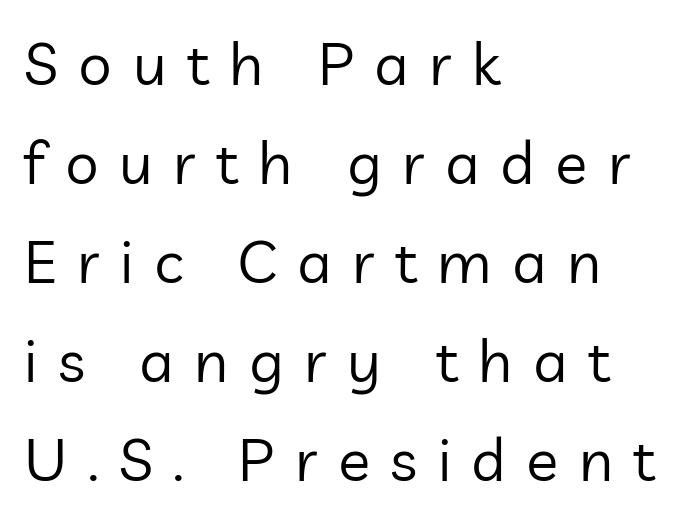
Q: Is the text bold? A: No.
Q: Is the text italic (slanted)? A: No, it is upright.
Q: Is the typeface a serif or a sans-serif typeface? A: Sans-serif.
Q: Is the text underlined? A: No.
Q: How is the paragraph aligned? A: Left-aligned.
Q: Is the spacing between letters normal or unusually wide? A: Unusually wide.
Q: Is the spacing between lines tight, normal or loose? A: Normal.
Q: Width (condensed, normal, or wide)? A: Normal.
Q: Stroke contrast? A: Low.
Q: x-height? A: Medium.
Q: Monospaced? A: No.
